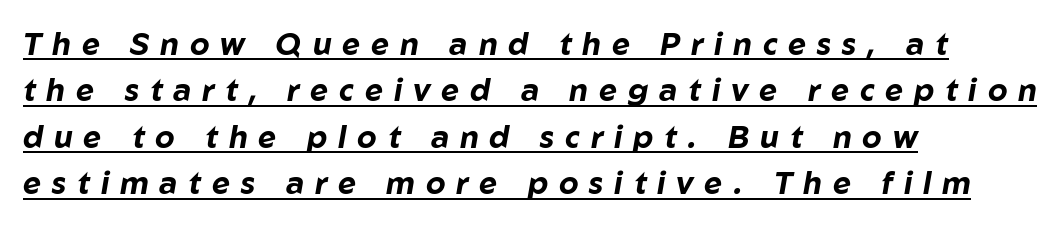
Q: Is the text bold? A: Yes.
Q: Is the text italic (slanted)? A: Yes, it leans right by about 10 degrees.
Q: Is the text underlined? A: Yes.
Q: How is the paragraph aligned? A: Left-aligned.
Q: Is the spacing between letters normal or unusually wide? A: Unusually wide.
Q: Is the spacing between lines tight, normal or loose? A: Normal.
Q: Width (condensed, normal, or wide)? A: Normal.
Q: Stroke contrast? A: Low.
Q: x-height? A: Medium.
Q: Monospaced? A: No.
